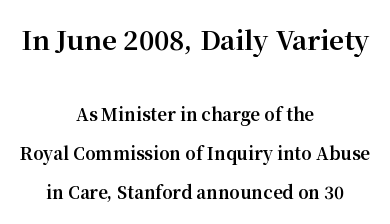
{"italic": "no", "bold": "yes", "underline": "no", "align": "center", "line_spacing": "loose", "line_spacing_ratio": 2.3, "letter_spacing": "normal", "letter_spacing_em": 0.0, "larger_block": "first", "size_ratio": 1.53, "glyph_px": 26}
